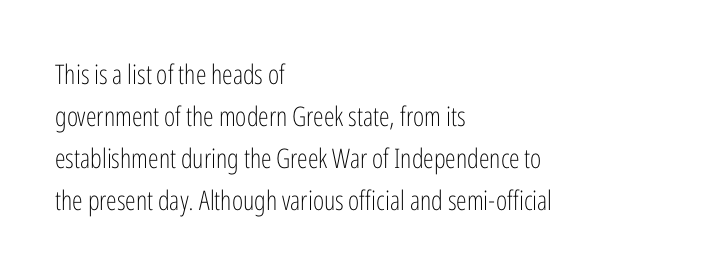
Q: Is the text bold? A: No.
Q: Is the text italic (slanted)? A: No, it is upright.
Q: Is the text underlined? A: No.
Q: How is the paragraph aligned? A: Left-aligned.
Q: Is the spacing between letters normal or unusually wide? A: Normal.
Q: Is the spacing between lines tight, normal or loose? A: Normal.
